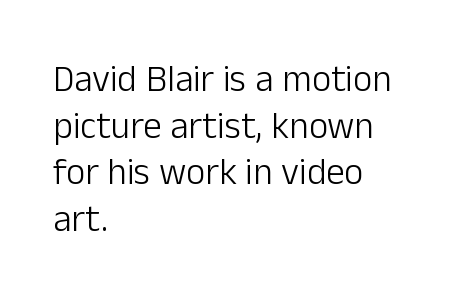
The image shows 37 px light sans-serif type, upright; set left-aligned, normal line spacing (1.26x), normal letter spacing, not underlined; low stroke contrast and a medium x-height.
